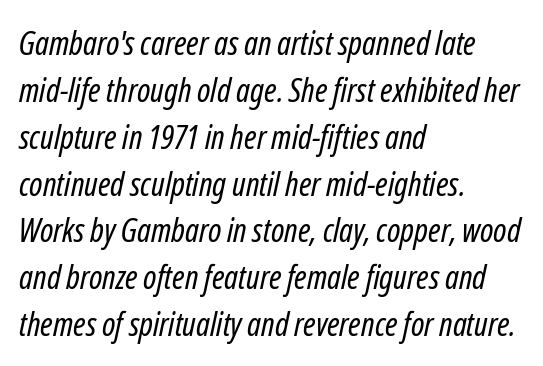
The image shows 33 px regular-weight, condensed type, italic (leaning right); set left-aligned, normal line spacing (1.42x), normal letter spacing, not underlined; low stroke contrast and a medium x-height.
